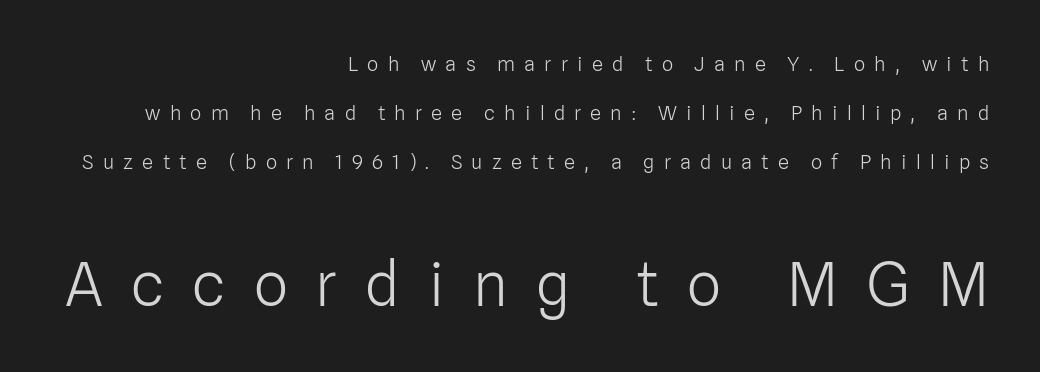
Top chunk: small. Bottom chunk: large. Quick note: interline space is abundant. Tall strokes in this sample are plumb rather than angled. Here the designer chose a conventional face with non-uniform glyph widths.
